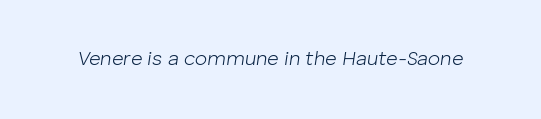
{"italic": "yes", "lean": "right", "slant_degrees": 8, "bold": "no", "underline": "no", "letter_spacing": "normal", "letter_spacing_em": 0.0, "glyph_px": 20}
